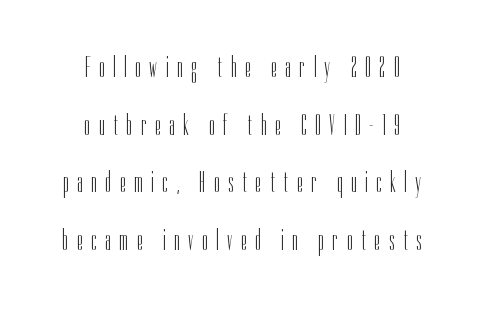
Both edges are ragged and mirror each other, which tells us the setting is centered. Stroke thickness stays within the range of a standard reading face or lighter. The space directly below the letters is spotless. These lines are rendered in a variable-pitch font.
